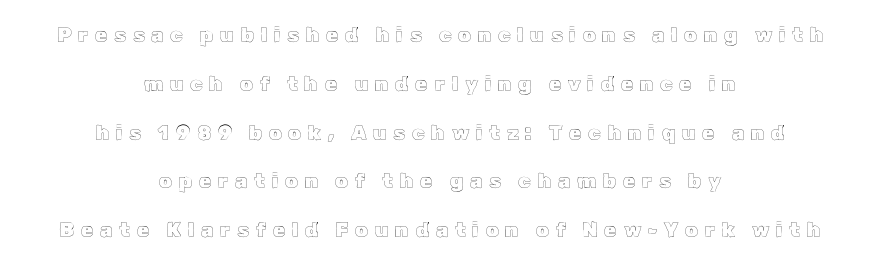
The image shows 20 px text type, upright; set centered, loose line spacing (2.44x), unusually wide letter spacing (+0.34 em), not underlined.
